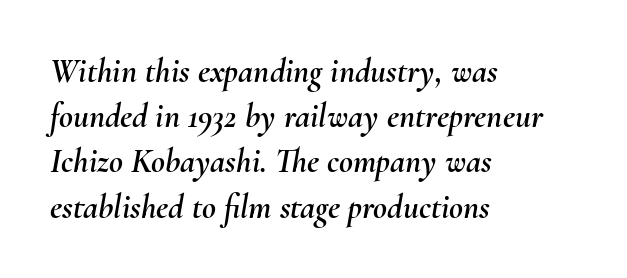
Honestly, the letter spacing is just normal — you wouldn't notice it. Baseline-to-baseline distance is the conventional proportion of letter height. Looks like regular typesetting: each glyph gets only the width it needs. Layout note: lines flush left.
